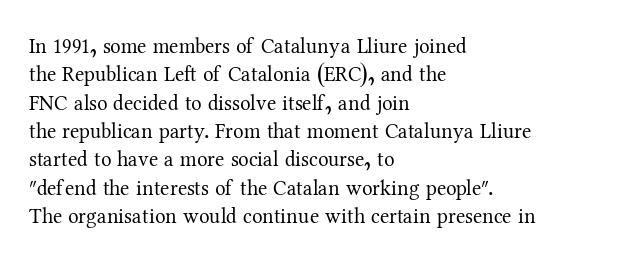
Q: Is the text bold? A: No.
Q: Is the text italic (slanted)? A: No, it is upright.
Q: Is the text underlined? A: No.
Q: How is the paragraph aligned? A: Left-aligned.
Q: Is the spacing between letters normal or unusually wide? A: Normal.
Q: Is the spacing between lines tight, normal or loose? A: Normal.
